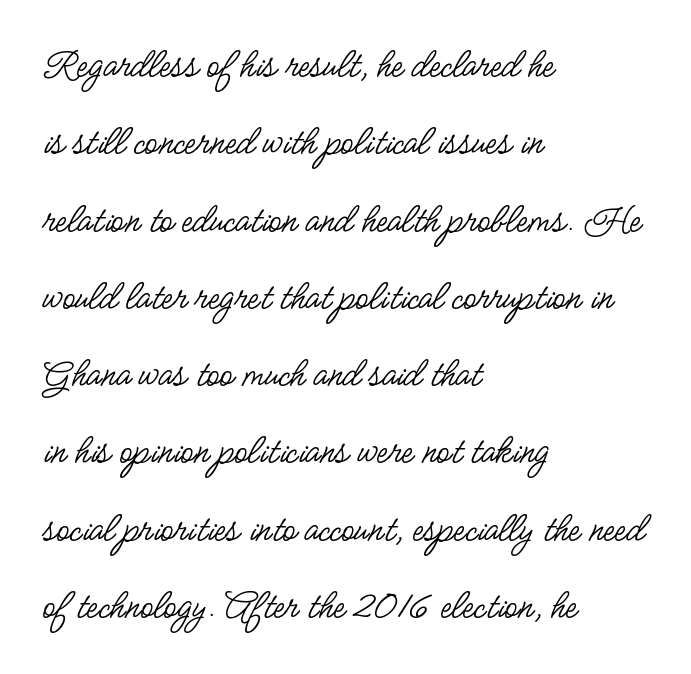
The image shows 42 px regular-weight, condensed sans-serif type; set left-aligned, line spacing 1.84x, normal letter spacing, not underlined; low stroke contrast and a small x-height.
